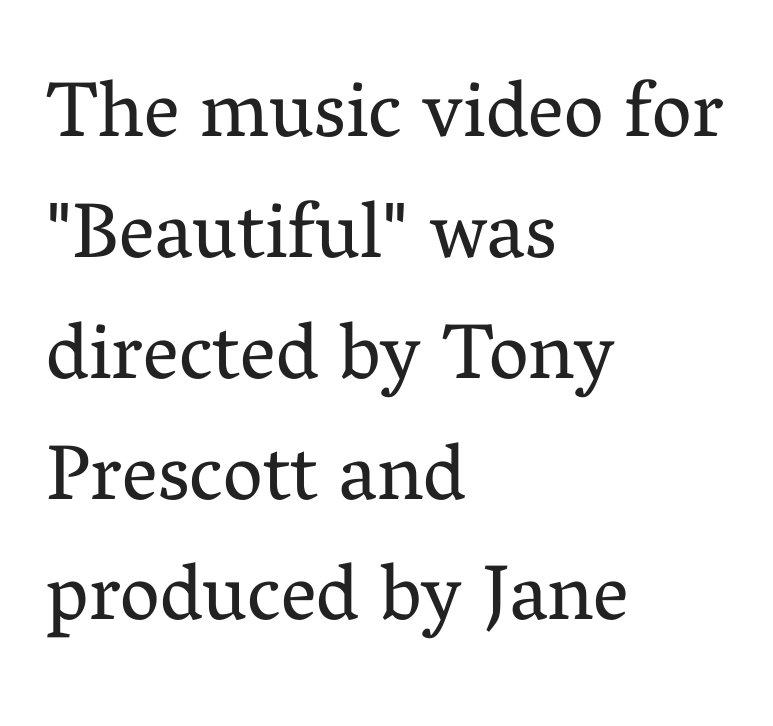
Q: Is the text bold? A: No.
Q: Is the text italic (slanted)? A: No, it is upright.
Q: Is the typeface a serif or a sans-serif typeface? A: Serif.
Q: Is the text underlined? A: No.
Q: How is the paragraph aligned? A: Left-aligned.
Q: Is the spacing between letters normal or unusually wide? A: Normal.
Q: Is the spacing between lines tight, normal or loose? A: Normal.
Q: Width (condensed, normal, or wide)? A: Normal.
Q: Stroke contrast? A: Medium.
Q: x-height? A: Medium.
Q: Monospaced? A: No.
